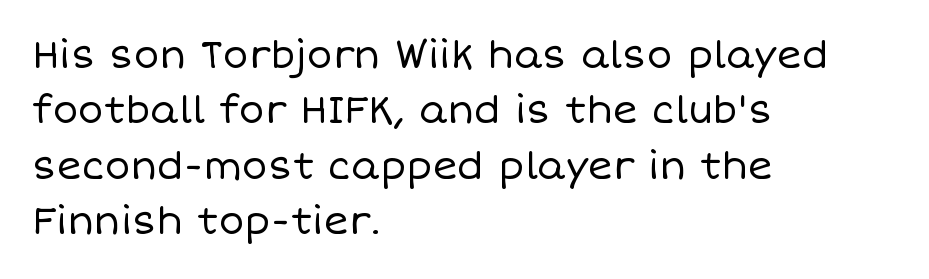
The image shows 38 px regular-weight type, upright; set left-aligned, normal line spacing (1.46x), normal letter spacing, not underlined; low stroke contrast and a large x-height.
